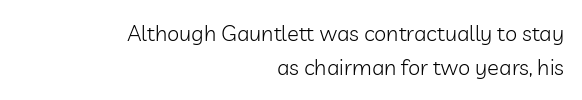
{"italic": "no", "bold": "no", "underline": "no", "align": "right", "line_spacing": "normal", "line_spacing_ratio": 1.55, "letter_spacing": "normal", "letter_spacing_em": 0.0, "glyph_px": 22}
